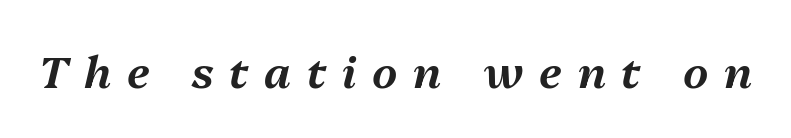
Q: Is the text italic (slanted)? A: Yes, it leans right by about 13 degrees.
Q: Is the text underlined? A: No.
Q: Is the spacing between letters normal or unusually wide? A: Unusually wide.
Q: Width (condensed, normal, or wide)? A: Normal.
Q: Stroke contrast? A: Medium.
Q: x-height? A: Medium.
Q: Monospaced? A: No.
